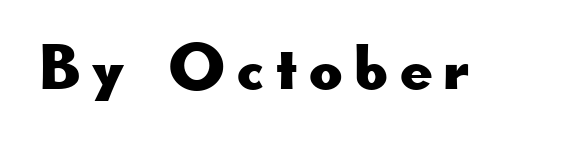
Looks like regular typesetting: each glyph gets only the width it needs. Check the space under the baseline: it is left empty. The glyphs in this specimen are sans serif. Ascenders rise straight up at ninety degrees.
